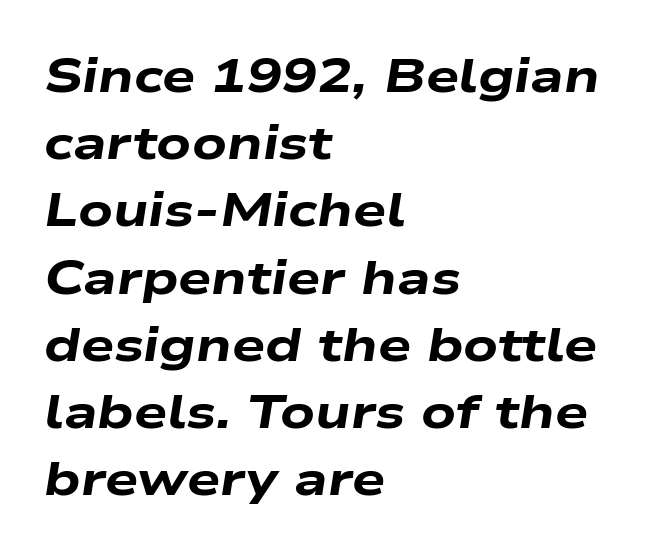
{"italic": "yes", "lean": "right", "slant_degrees": 9, "bold": "yes", "weight": "heavy", "width": "wide", "stroke_contrast": "low", "x_height": "medium", "monospaced": "no", "underline": "no", "align": "left", "line_spacing": "normal", "line_spacing_ratio": 1.43, "letter_spacing": "normal", "letter_spacing_em": 0.0, "glyph_px": 47}
